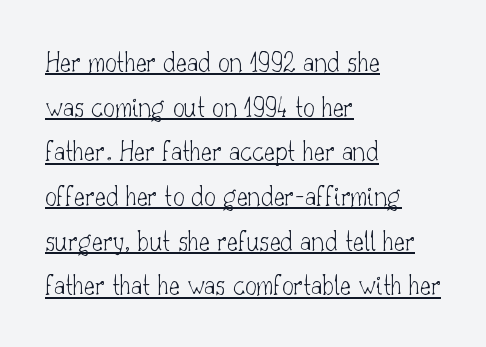
A normal amount of white space separates one row of letters from the next. Classification — serif. Does a line run under the words? Yes, clearly. Letter spacing: default. Note the varied advance widths — an 'i' is clearly narrower than an 'm'.
